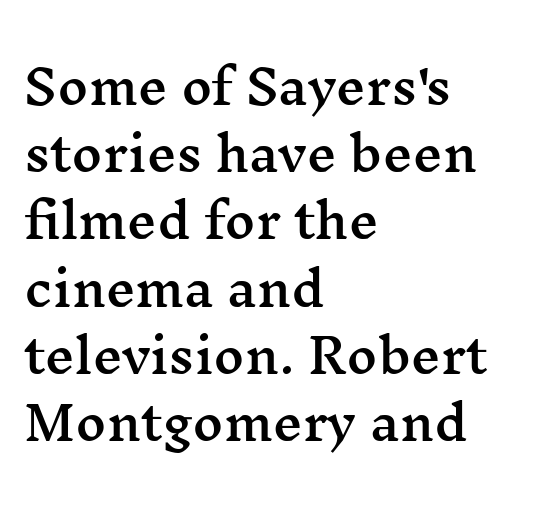
Q: Is the text italic (slanted)? A: No, it is upright.
Q: Is the typeface a serif or a sans-serif typeface? A: Serif.
Q: Is the text underlined? A: No.
Q: How is the paragraph aligned? A: Left-aligned.
Q: Is the spacing between letters normal or unusually wide? A: Normal.
Q: Is the spacing between lines tight, normal or loose? A: Normal.
Q: Width (condensed, normal, or wide)? A: Wide.
Q: Stroke contrast? A: Medium.
Q: x-height? A: Medium.
Q: Monospaced? A: No.
